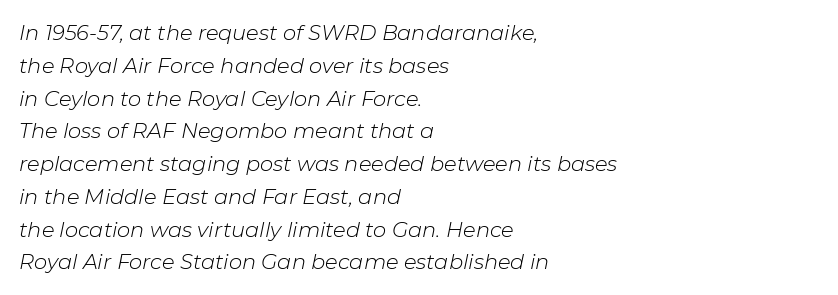
Line starts are locked; line ends wander. The specimen reads as italic at a glance. You could call the tracking neutral — neither tight nor loose. Honestly, there is no underline to notice here at all.
